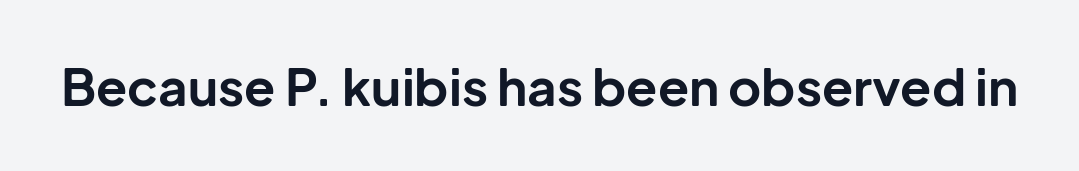
The image shows 51 px bold sans-serif type, upright; set normal letter spacing, not underlined; low stroke contrast and a medium x-height.
